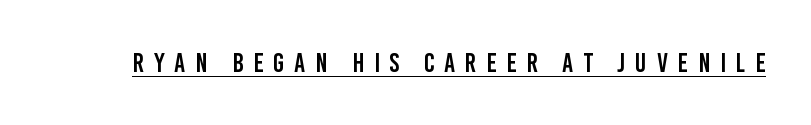
Q: Is the text italic (slanted)? A: No, it is upright.
Q: Is the text underlined? A: Yes.
Q: Is the spacing between letters normal or unusually wide? A: Unusually wide.
